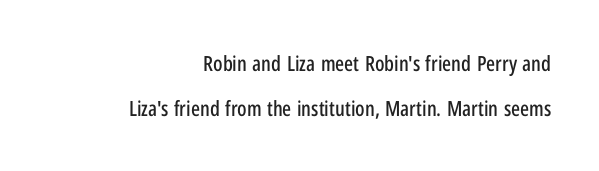
Q: Is the text italic (slanted)? A: No, it is upright.
Q: Is the text underlined? A: No.
Q: How is the paragraph aligned? A: Right-aligned.
Q: Is the spacing between letters normal or unusually wide? A: Normal.
Q: Is the spacing between lines tight, normal or loose? A: Loose.
